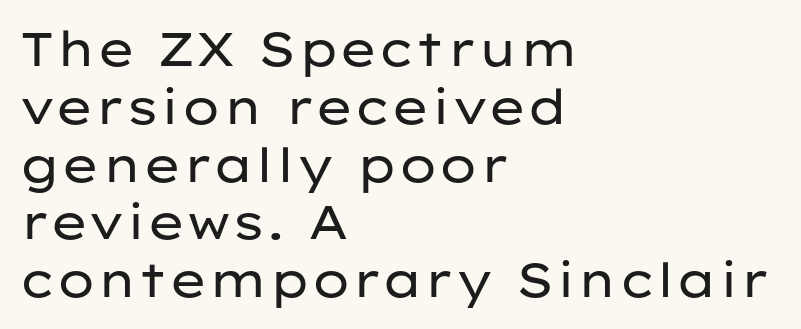
The image shows 47 px regular-weight, wide sans-serif type, upright; set left-aligned, line spacing 1.23x, normal letter spacing, not underlined; low stroke contrast and a medium x-height.
